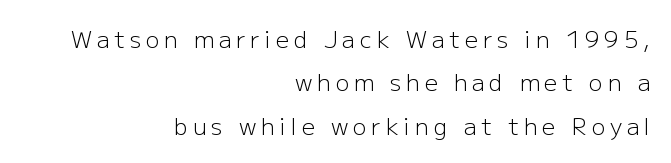
Q: Is the text bold? A: No.
Q: Is the text italic (slanted)? A: No, it is upright.
Q: Is the text underlined? A: No.
Q: How is the paragraph aligned? A: Right-aligned.
Q: Is the spacing between letters normal or unusually wide? A: Unusually wide.
